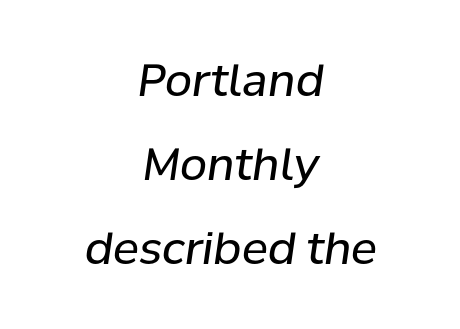
{"italic": "yes", "lean": "right", "slant_degrees": 8, "bold": "no", "weight": "regular", "width": "normal", "stroke_contrast": "low", "x_height": "medium", "monospaced": "no", "underline": "no", "align": "center", "line_spacing": "loose", "line_spacing_ratio": 1.91, "letter_spacing": "normal", "letter_spacing_em": 0.0, "glyph_px": 44}
